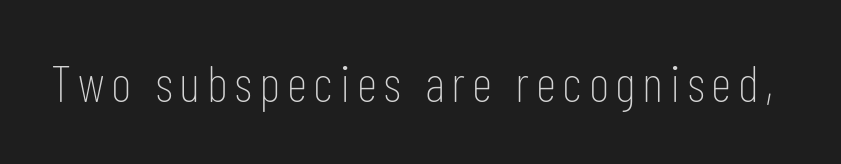
The image shows 51 px thin, condensed sans-serif type, upright; set not underlined; low stroke contrast and a medium x-height.
